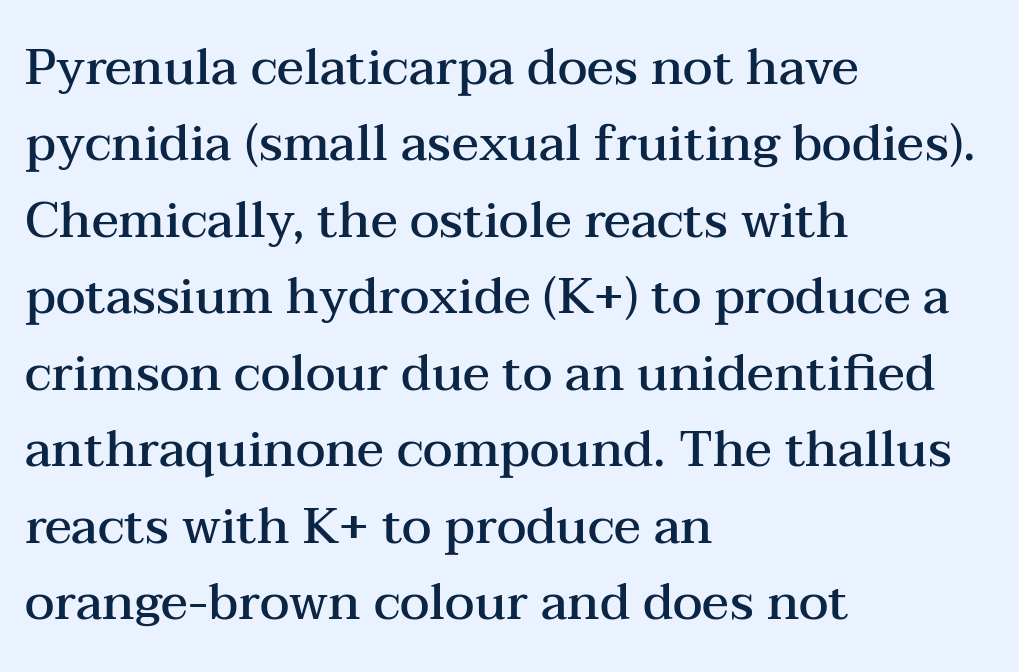
This sample has the flowing, uneven cadence of proportional lettering. Stroke terminals: seriffed. Baseline-to-baseline distance is the conventional proportion of letter height. The typography opts for an upright posture over an oblique one. A clean baseline with only descenders dipping below it.
